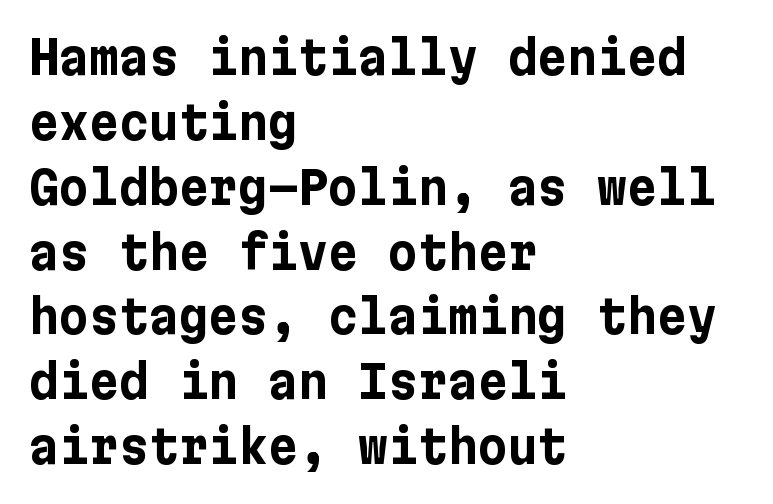
{"serif": "no", "italic": "no", "bold": "yes", "weight": "bold", "width": "normal", "stroke_contrast": "low", "x_height": "medium", "underline": "no", "align": "left", "line_spacing": "normal", "line_spacing_ratio": 1.41, "letter_spacing": "normal", "letter_spacing_em": 0.0, "glyph_px": 46}
